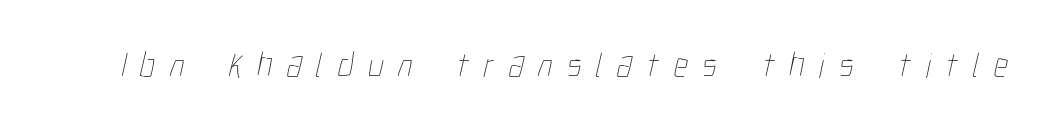
The image shows 35 px thin, condensed type; set unusually wide letter spacing (+0.41 em), not underlined; low stroke contrast and a medium x-height.
